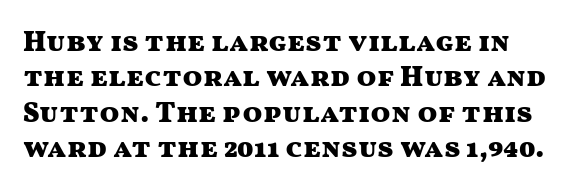
{"serif": "no", "italic": "no", "bold": "yes", "weight": "heavy", "width": "wide", "stroke_contrast": "medium", "x_height": "medium", "monospaced": "no", "underline": "no", "align": "left", "line_spacing_ratio": 1.22, "letter_spacing": "normal", "letter_spacing_em": 0.0, "glyph_px": 29}
